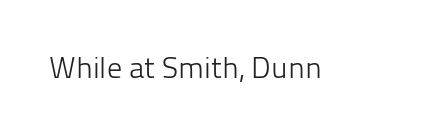
You can tell it's not italic because the verticals are truly vertical. Descender tails drop into unmarked territory. This is sans-serif lettering, the kind often seen on screens and signage. The passage shown is typed in a proportional face where columns would drift. Bold? No — there's no thickening of the strokes.
